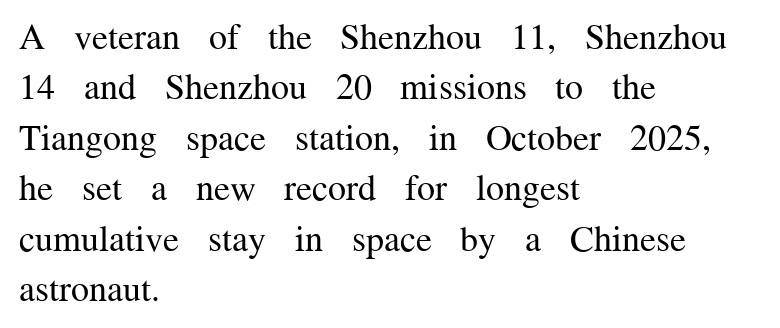
Each row of text sits above clean, open space. Compared with a centered layout, this one pins lines to the left instead. Notice how descenders clear the ascenders below comfortably — that's standard leading. The axis of the letterforms is exactly vertical. The designer went with a serif here, giving each stem small feet. Unbolded letterforms with no extra heft.
